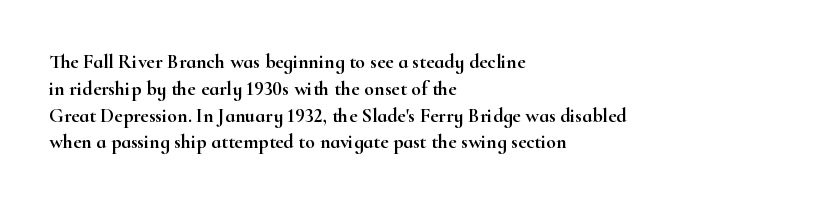
The image shows 20 px text type, upright; set left-aligned, normal line spacing (1.34x), normal letter spacing, not underlined.
